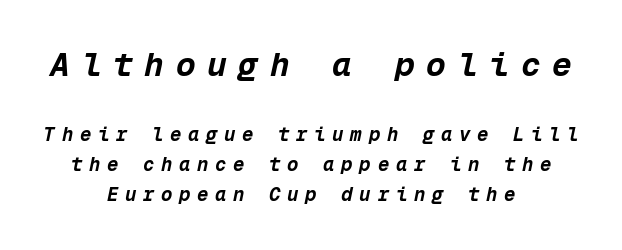
You get the large type first, then a drop to smaller type. The compositor balanced each line on the midline. Someone cranked the tracking dial way up on this one. If you drew a line through each stem, it would be angled. Plenty of ink on the page — the face is bold. Quick note: underline off.
